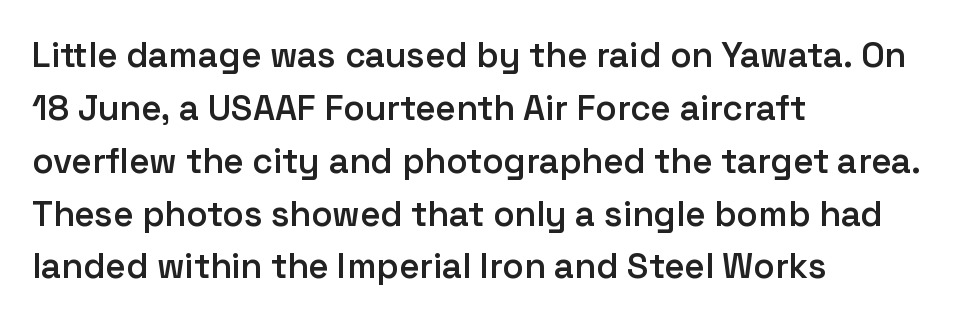
The image shows 35 px semibold sans-serif type, upright; set left-aligned, normal line spacing (1.51x), normal letter spacing, not underlined; low stroke contrast and a medium x-height.
